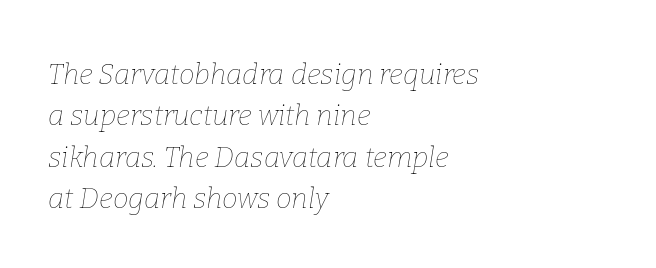
Q: Is the text bold? A: No.
Q: Is the text italic (slanted)? A: Yes, it leans right by about 9 degrees.
Q: Is the text underlined? A: No.
Q: How is the paragraph aligned? A: Left-aligned.
Q: Is the spacing between letters normal or unusually wide? A: Normal.
Q: Is the spacing between lines tight, normal or loose? A: Normal.
Q: Width (condensed, normal, or wide)? A: Normal.
Q: Stroke contrast? A: Low.
Q: x-height? A: Medium.
Q: Monospaced? A: No.
